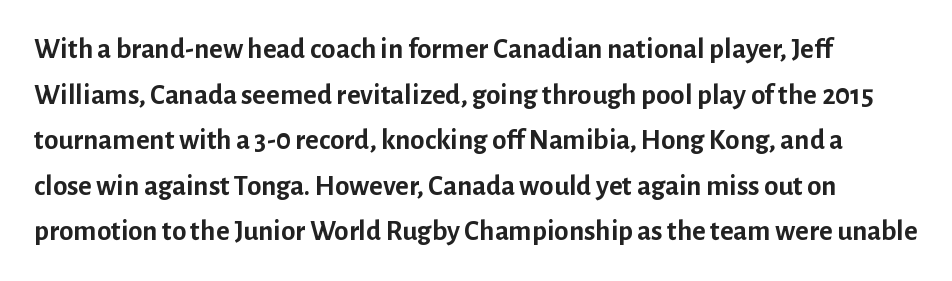
Strokes here are thick enough to call this a true bold. Underlining? Definitely not there. Words appear dense and cohesive because spacing is normal. Successive baselines arrive at the customary interval. Nothing sits at the stroke ends, so this counts as sans-serif. Do the characters align in a grid? No, the font is proportional.
